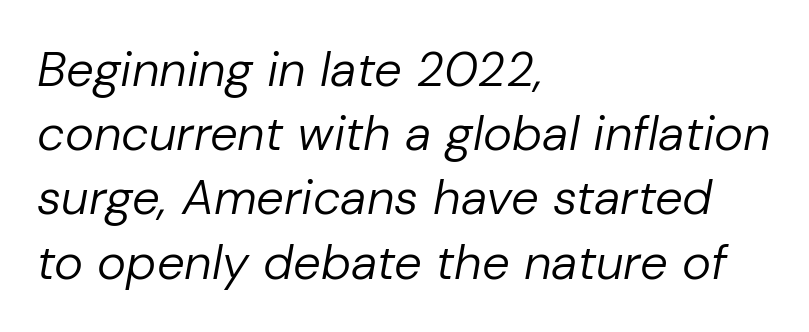
Q: Is the text bold? A: No.
Q: Is the text italic (slanted)? A: Yes, it leans right by about 10 degrees.
Q: Is the text underlined? A: No.
Q: How is the paragraph aligned? A: Left-aligned.
Q: Is the spacing between letters normal or unusually wide? A: Normal.
Q: Is the spacing between lines tight, normal or loose? A: Normal.
Q: Width (condensed, normal, or wide)? A: Normal.
Q: Stroke contrast? A: Low.
Q: x-height? A: Medium.
Q: Monospaced? A: No.
